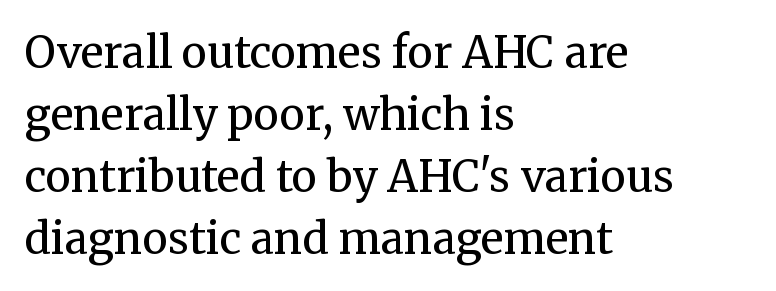
{"serif": "yes", "italic": "no", "bold": "no", "weight": "regular", "width": "normal", "stroke_contrast": "medium", "x_height": "medium", "monospaced": "no", "underline": "no", "align": "left", "line_spacing": "normal", "line_spacing_ratio": 1.44, "letter_spacing": "normal", "letter_spacing_em": 0.0, "glyph_px": 43}
